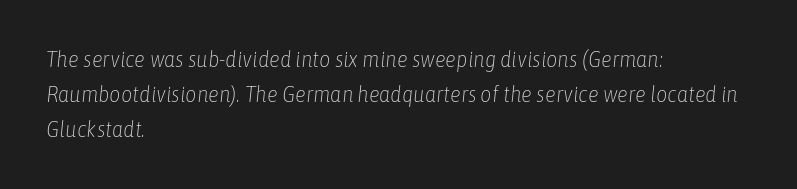
{"italic": "yes", "lean": "right", "slant_degrees": 6, "bold": "no", "underline": "no", "align": "left", "line_spacing": "normal", "line_spacing_ratio": 1.59, "letter_spacing": "normal", "letter_spacing_em": 0.0, "glyph_px": 22}
